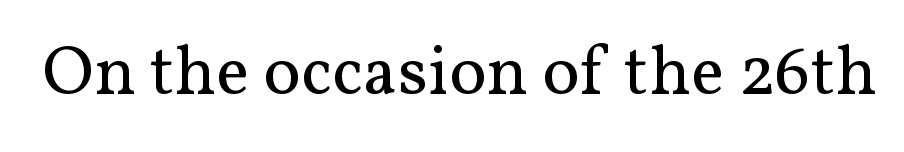
Q: Is the text bold? A: No.
Q: Is the text italic (slanted)? A: No, it is upright.
Q: Is the typeface a serif or a sans-serif typeface? A: Serif.
Q: Is the text underlined? A: No.
Q: Is the spacing between letters normal or unusually wide? A: Normal.
Q: Width (condensed, normal, or wide)? A: Normal.
Q: Stroke contrast? A: Medium.
Q: x-height? A: Medium.
Q: Monospaced? A: No.
